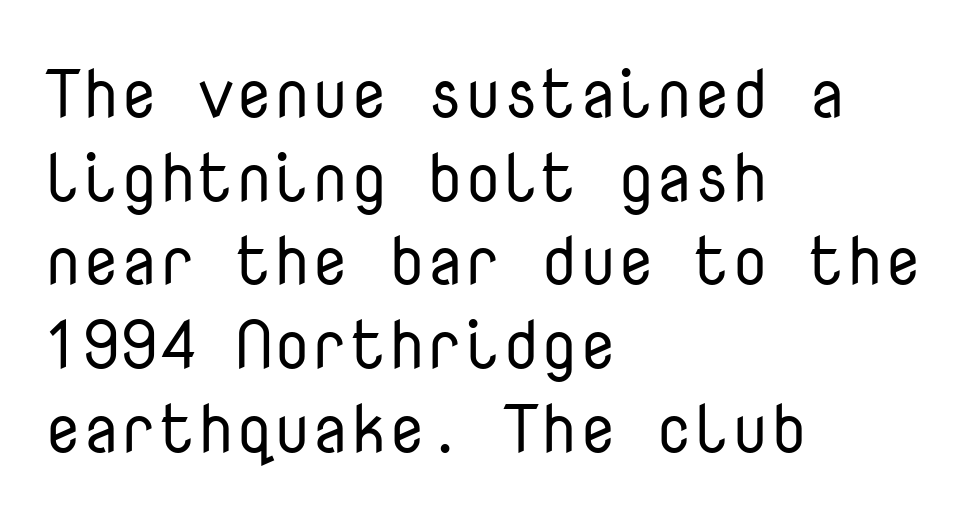
Q: Is the text bold? A: No.
Q: Is the text italic (slanted)? A: No, it is upright.
Q: Is the typeface a serif or a sans-serif typeface? A: Sans-serif.
Q: Is the text underlined? A: No.
Q: How is the paragraph aligned? A: Left-aligned.
Q: Is the spacing between letters normal or unusually wide? A: Normal.
Q: Width (condensed, normal, or wide)? A: Normal.
Q: Stroke contrast? A: Low.
Q: x-height? A: Medium.
Q: Monospaced? A: Yes.
